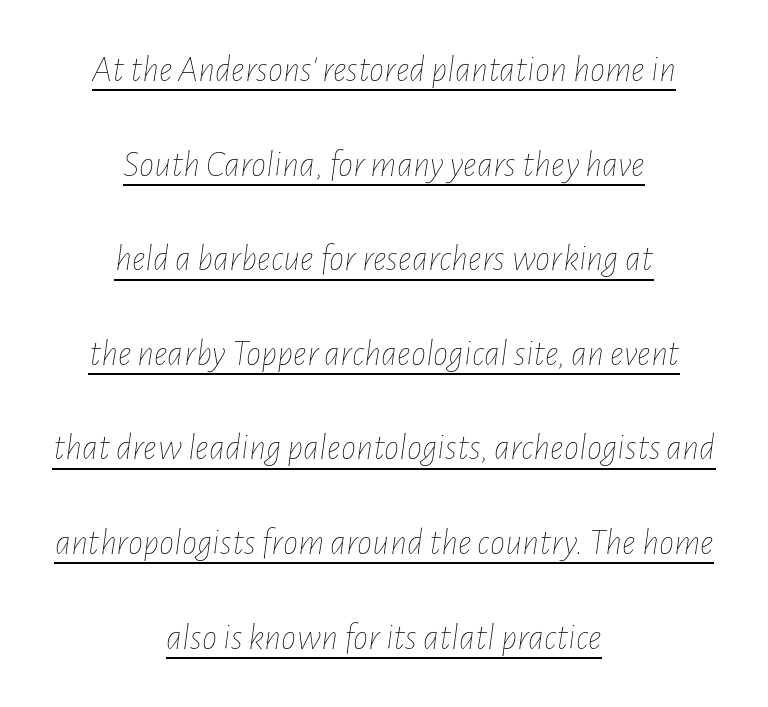
The horizontal fit of the characters is conventional and even. Each letter keeps its own natural width here, so spacing adapts to shape. The letters look calm and open, with moderate or lighter stems. Both edges are ragged and mirror each other, which tells us the setting is centered. Yep, that's italic — everything's leaning. The glyphs are accompanied by a horizontal stroke just below them.
